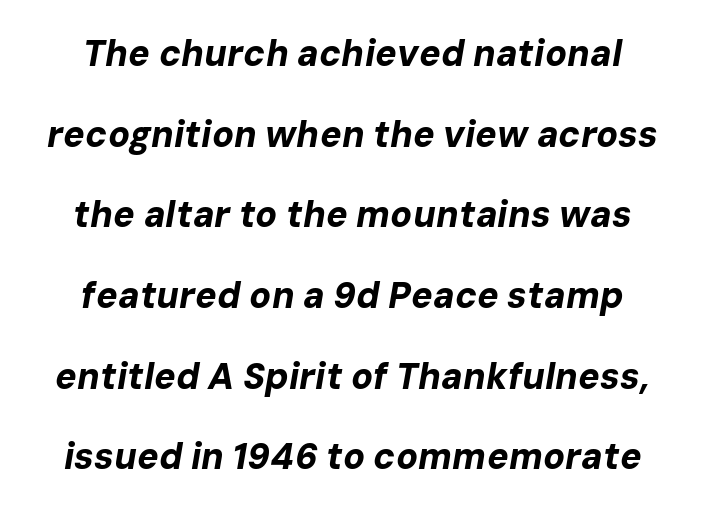
Is there much room between lines? Yes — plenty of vertical air separates them. The rendering uses natural spacing where letterforms have individual widths. The rendering uses a bold face; every stroke is thick and dark. The zone under the glyphs is completely vacant. The specimen reads as italic at a glance.
